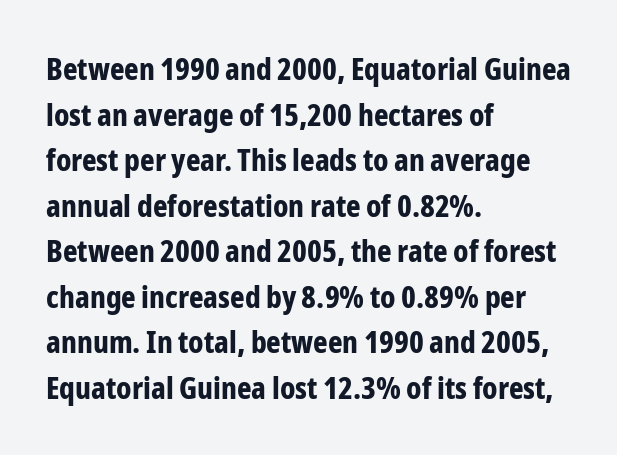
The image shows 31 px bold, condensed sans-serif type, upright; set left-aligned, normal line spacing (1.47x), normal letter spacing, not underlined; low stroke contrast and a medium x-height.
